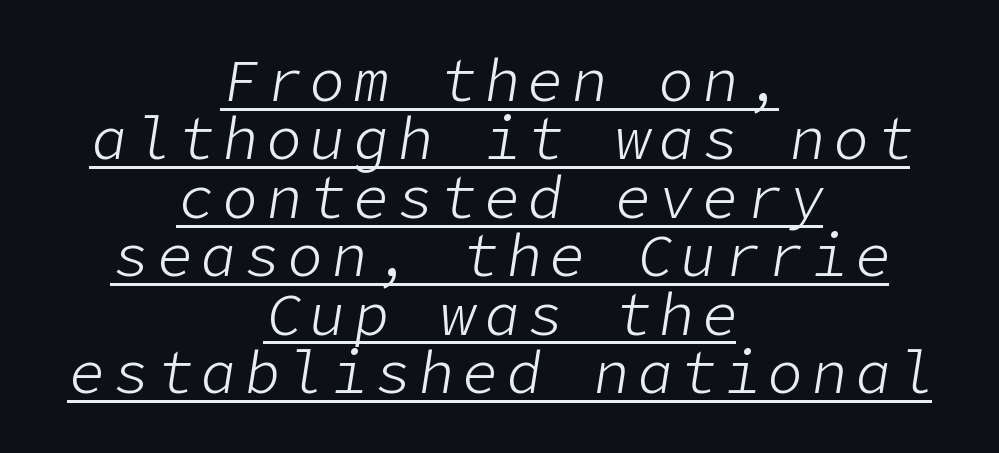
Q: Is the text bold? A: No.
Q: Is the text italic (slanted)? A: Yes, it leans right by about 9 degrees.
Q: Is the text underlined? A: Yes.
Q: How is the paragraph aligned? A: Centered.
Q: Is the spacing between lines tight, normal or loose? A: Tight.
Q: Width (condensed, normal, or wide)? A: Normal.
Q: Stroke contrast? A: Low.
Q: x-height? A: Medium.
